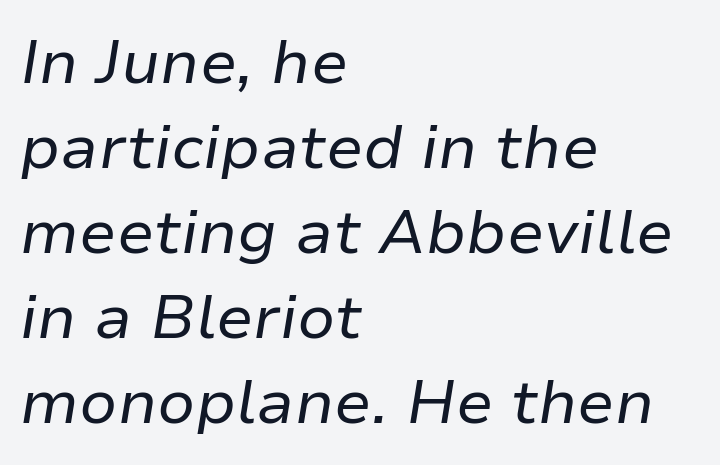
The image shows 62 px regular-weight type, italic (leaning right); set left-aligned, normal line spacing (1.37x), normal letter spacing, not underlined; low stroke contrast and a medium x-height.
